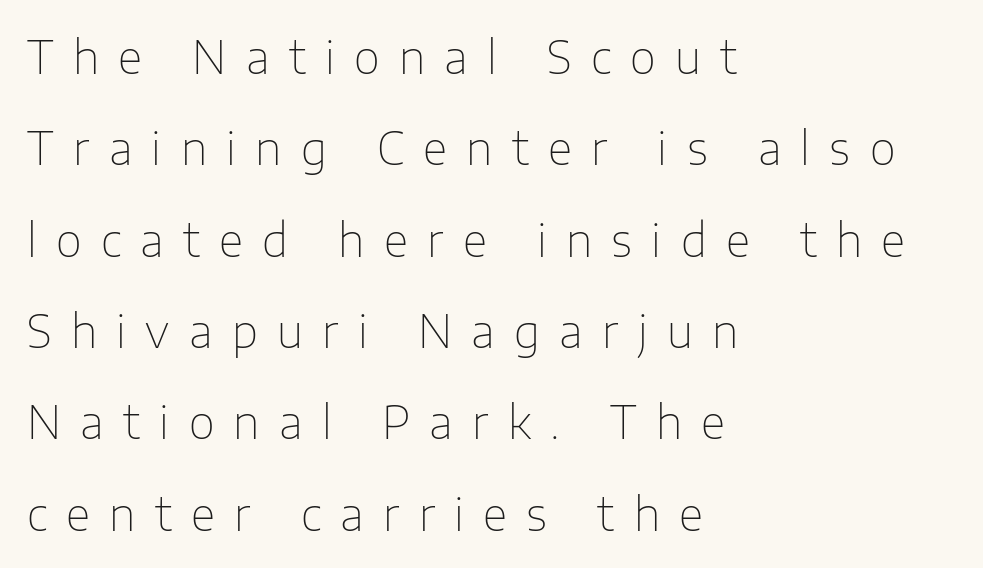
Q: Is the text bold? A: No.
Q: Is the text italic (slanted)? A: No, it is upright.
Q: Is the typeface a serif or a sans-serif typeface? A: Sans-serif.
Q: Is the text underlined? A: No.
Q: How is the paragraph aligned? A: Left-aligned.
Q: Is the spacing between letters normal or unusually wide? A: Unusually wide.
Q: Is the spacing between lines tight, normal or loose? A: Loose.
Q: Width (condensed, normal, or wide)? A: Normal.
Q: Stroke contrast? A: Low.
Q: x-height? A: Medium.
Q: Monospaced? A: No.
